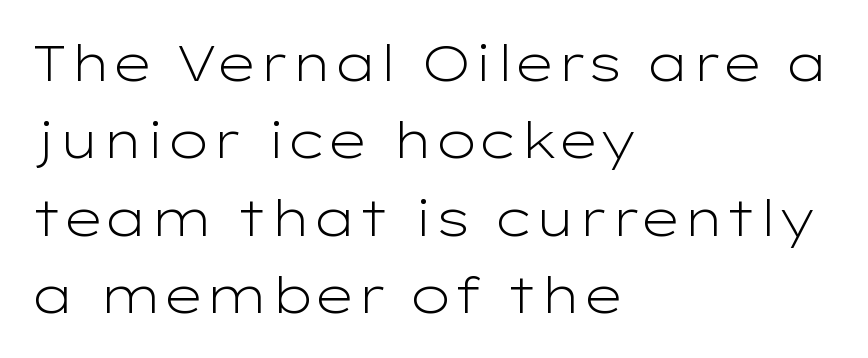
The image shows 50 px light, wide sans-serif type, upright; set left-aligned, normal line spacing (1.55x), normal letter spacing, not underlined; low stroke contrast and a medium x-height.
